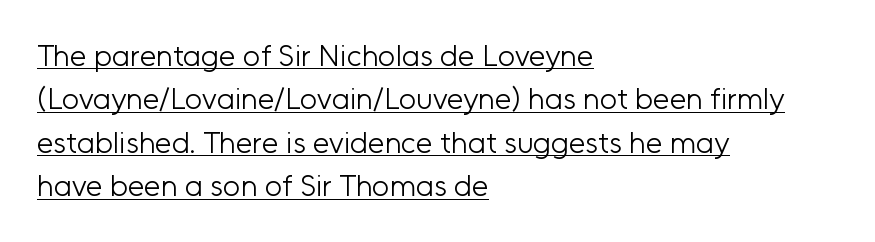
{"serif": "no", "italic": "no", "bold": "no", "weight": "light", "width": "normal", "stroke_contrast": "low", "x_height": "medium", "monospaced": "no", "underline": "yes", "align": "left", "line_spacing": "normal", "line_spacing_ratio": 1.45, "letter_spacing": "normal", "letter_spacing_em": 0.0, "glyph_px": 30}
